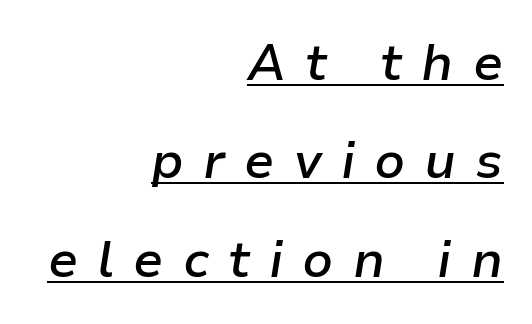
The image shows 50 px semibold type, italic (leaning right); set right-aligned, loose line spacing (1.97x), unusually wide letter spacing (+0.38 em), underlined; low stroke contrast and a medium x-height.
